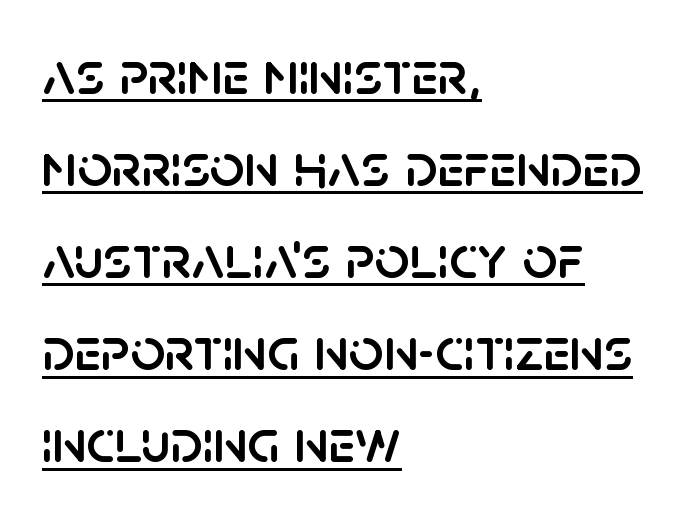
The image shows 61 px sans-serif type, upright; set left-aligned, normal line spacing (1.51x), normal letter spacing, underlined; low stroke contrast and a large x-height.
